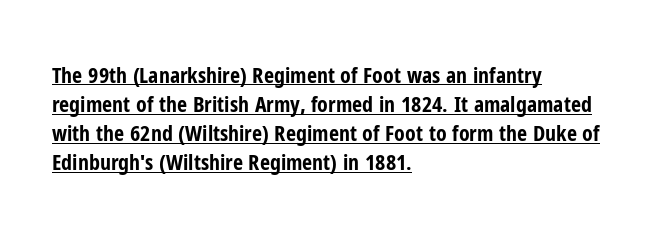
The image shows 22 px bold type, upright; set left-aligned, normal line spacing (1.32x), normal letter spacing, underlined.
